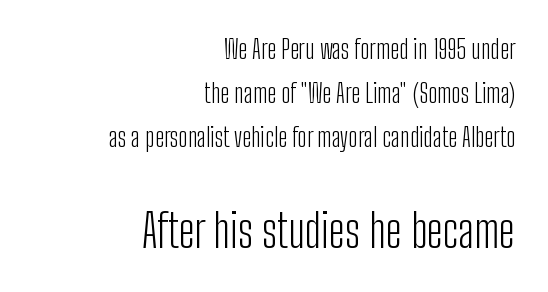
Notice how descenders clear the ascenders below comfortably — that's standard leading. The typeface has the unassuming heft of standard copy or less. This sample uses plain, unmodified letter spacing. The composition opens small and finishes big.
